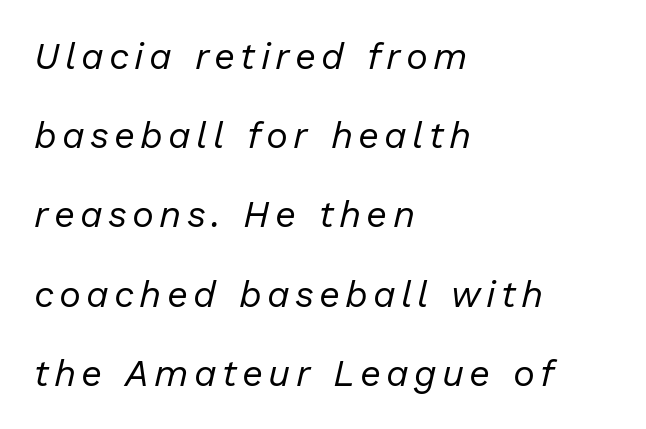
Q: Is the text bold? A: No.
Q: Is the text italic (slanted)? A: Yes, it leans right by about 13 degrees.
Q: Is the text underlined? A: No.
Q: How is the paragraph aligned? A: Left-aligned.
Q: Is the spacing between lines tight, normal or loose? A: Loose.
Q: Width (condensed, normal, or wide)? A: Normal.
Q: Stroke contrast? A: Low.
Q: x-height? A: Medium.
Q: Monospaced? A: No.
